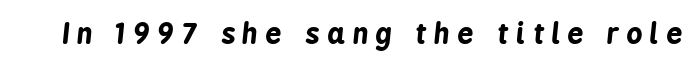
The glyphs have the mass of a bold cut. Inter-character spacing is expanded well beyond the font's built-in metrics. Letters rest on an invisible, unmarked baseline. The font's italic variant was chosen for this text. Character widths vary here, with narrow letters taking less room than wide ones.
